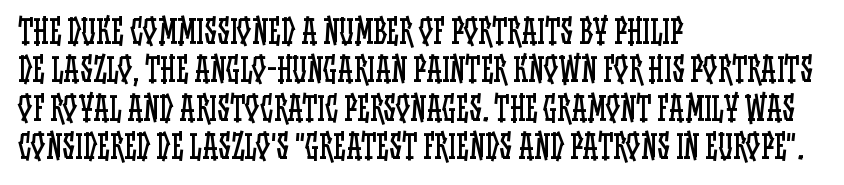
Stroke thickness stays within the range of a standard reading face or lighter. You could not count columns in this text — the font is proportionally spaced. The lines in this sample share a left origin and differ only in where they stop. Notice how the stems are strictly vertical — no italics here.
